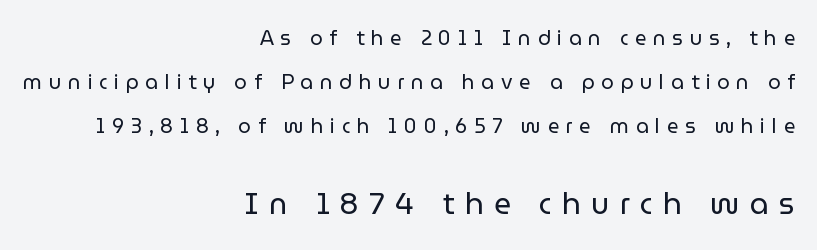
Q: Is the text bold? A: No.
Q: Is the text italic (slanted)? A: No, it is upright.
Q: Is the typeface a serif or a sans-serif typeface? A: Sans-serif.
Q: Is the text underlined? A: No.
Q: How is the paragraph aligned? A: Right-aligned.
Q: Is the spacing between letters normal or unusually wide? A: Unusually wide.
Q: Is the spacing between lines tight, normal or loose? A: Loose.
Q: Which block of text is set in a larger size, the first (top) or the second (bottom)? A: The second (bottom) one.
Q: Width (condensed, normal, or wide)? A: Normal.
Q: Stroke contrast? A: Low.
Q: x-height? A: Medium.
Q: Monospaced? A: No.
